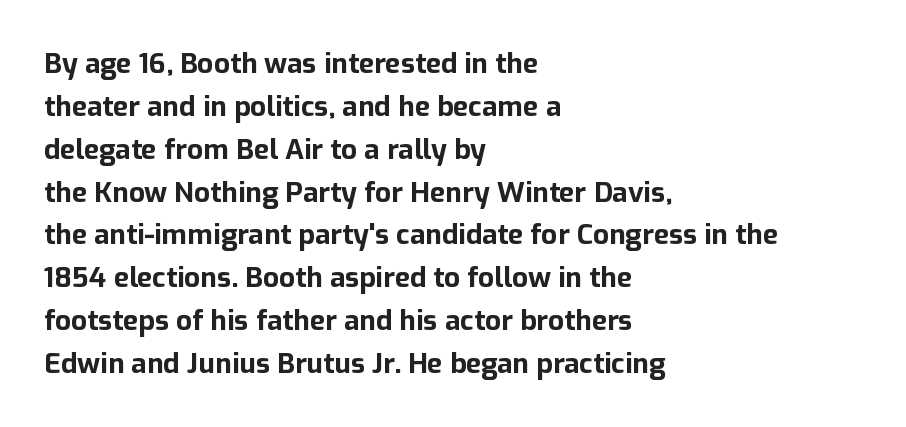
The image shows 28 px bold sans-serif type, upright; set left-aligned, normal line spacing (1.53x), normal letter spacing, not underlined; low stroke contrast and a medium x-height.
